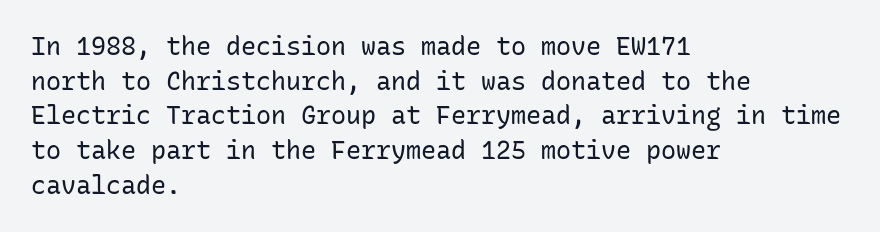
Q: Is the text bold? A: No.
Q: Is the text italic (slanted)? A: No, it is upright.
Q: Is the text underlined? A: No.
Q: How is the paragraph aligned? A: Left-aligned.
Q: Is the spacing between letters normal or unusually wide? A: Normal.
Q: Is the spacing between lines tight, normal or loose? A: Normal.
